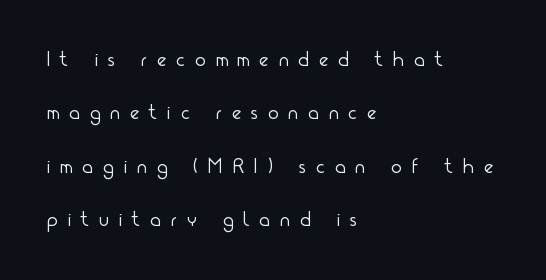
{"italic": "no", "bold": "no", "underline": "no", "align": "left", "line_spacing": "loose", "line_spacing_ratio": 2.43, "letter_spacing": "wide", "letter_spacing_em": 0.47, "glyph_px": 22}
